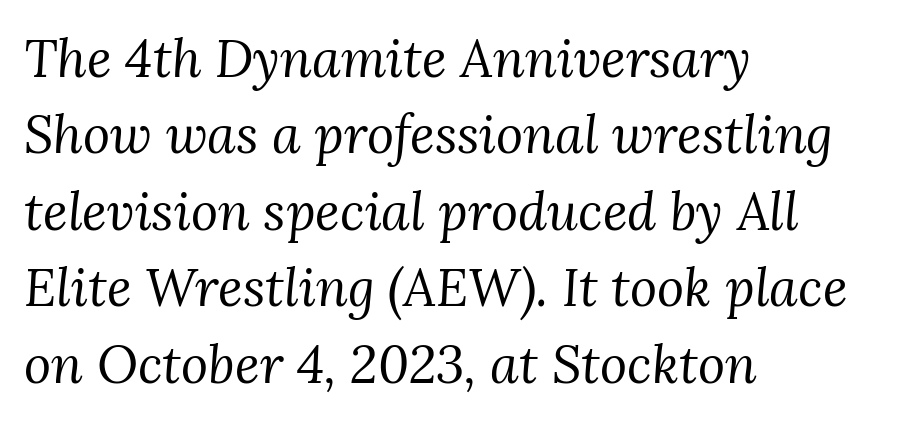
Check under the words: just untouched page. Is this a fixed-width face? No — the glyphs have proportional, varying widths. The typeface chosen for these lines features serifs. Alignment: flush left.
